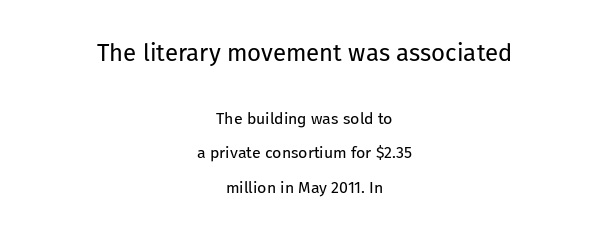
Q: Is the text bold? A: No.
Q: Is the text italic (slanted)? A: No, it is upright.
Q: Is the text underlined? A: No.
Q: How is the paragraph aligned? A: Centered.
Q: Is the spacing between letters normal or unusually wide? A: Normal.
Q: Is the spacing between lines tight, normal or loose? A: Loose.
Q: Which block of text is set in a larger size, the first (top) or the second (bottom)? A: The first (top) one.
